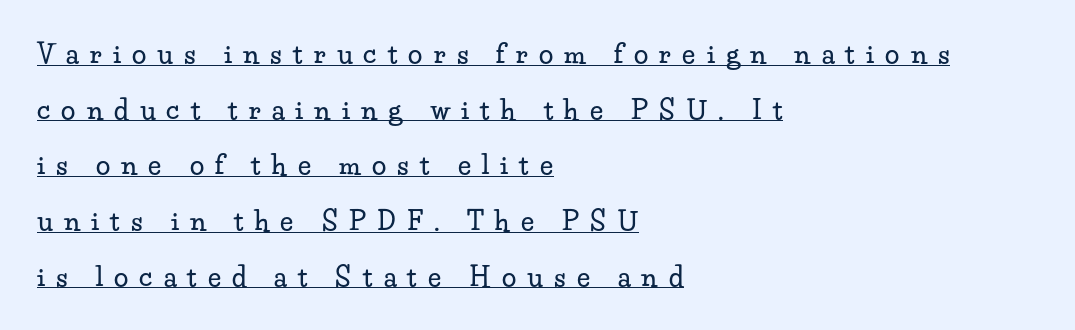
The image shows 26 px text type, upright; set left-aligned, loose line spacing (2.14x), unusually wide letter spacing (+0.43 em), underlined.
